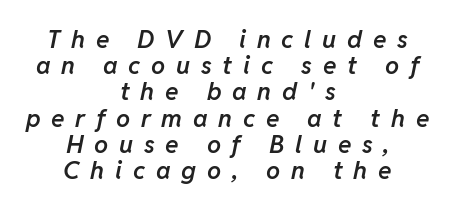
The image shows 25 px text type, italic (leaning right); set centered, tight line spacing (1.05x), unusually wide letter spacing (+0.43 em), not underlined.
